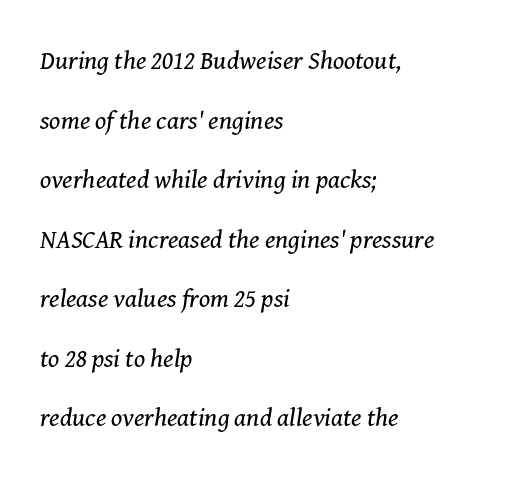
Q: Is the text bold? A: No.
Q: Is the text italic (slanted)? A: Yes, it leans right by about 8 degrees.
Q: Is the text underlined? A: No.
Q: How is the paragraph aligned? A: Left-aligned.
Q: Is the spacing between letters normal or unusually wide? A: Normal.
Q: Is the spacing between lines tight, normal or loose? A: Loose.
